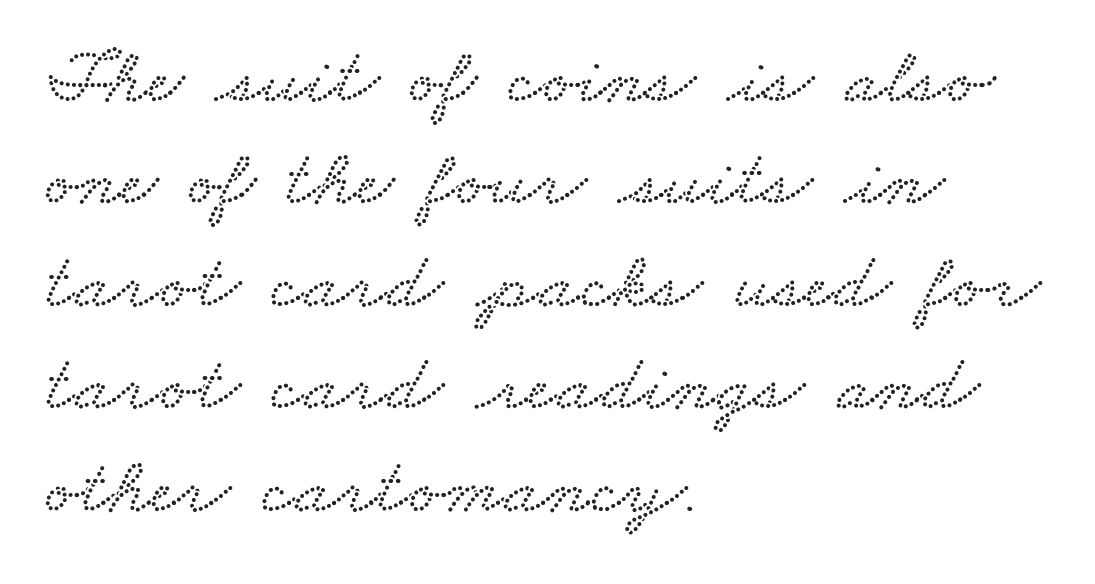
The image shows 80 px wide type; set left-aligned, normal line spacing (1.28x), normal letter spacing, not underlined; low stroke contrast and a small x-height.
